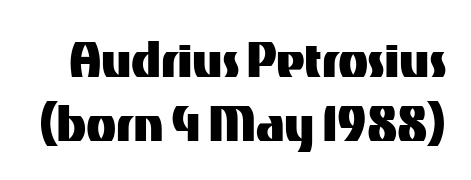
Q: Is the text italic (slanted)? A: No, it is upright.
Q: Is the typeface a serif or a sans-serif typeface? A: Sans-serif.
Q: Is the text underlined? A: No.
Q: Is the spacing between letters normal or unusually wide? A: Normal.
Q: Is the spacing between lines tight, normal or loose? A: Tight.
Q: Width (condensed, normal, or wide)? A: Normal.
Q: Stroke contrast? A: Medium.
Q: x-height? A: Medium.
Q: Monospaced? A: No.
